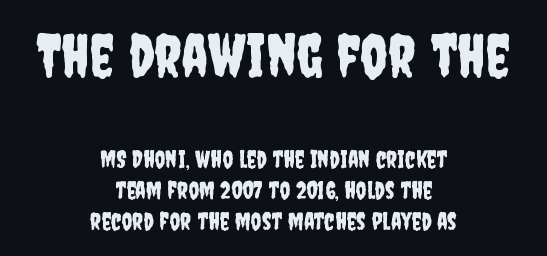
Q: Is the text italic (slanted)? A: No, it is upright.
Q: Is the typeface a serif or a sans-serif typeface? A: Sans-serif.
Q: Is the text underlined? A: No.
Q: How is the paragraph aligned? A: Centered.
Q: Is the spacing between letters normal or unusually wide? A: Normal.
Q: Is the spacing between lines tight, normal or loose? A: Normal.
Q: Which block of text is set in a larger size, the first (top) or the second (bottom)? A: The first (top) one.
Q: Width (condensed, normal, or wide)? A: Condensed.
Q: Stroke contrast? A: Low.
Q: x-height? A: Large.
Q: Monospaced? A: No.
